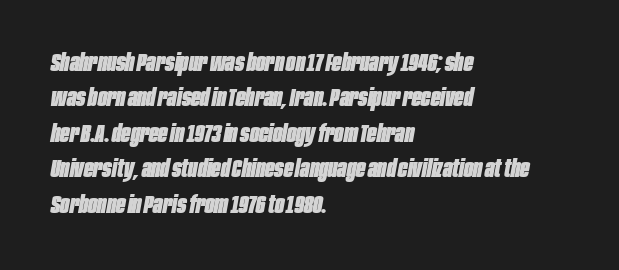
Q: Is the text bold? A: Yes.
Q: Is the text italic (slanted)? A: Yes, it leans right by about 10 degrees.
Q: Is the text underlined? A: No.
Q: How is the paragraph aligned? A: Left-aligned.
Q: Is the spacing between letters normal or unusually wide? A: Normal.
Q: Is the spacing between lines tight, normal or loose? A: Normal.
